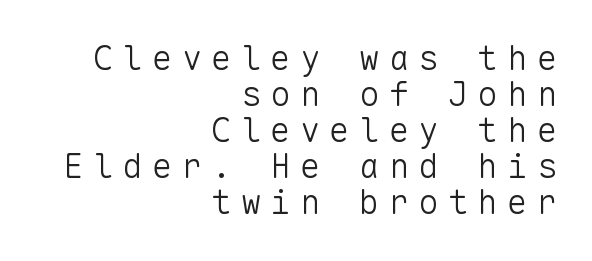
The image shows 34 px light sans-serif type, upright, monospaced; set right-aligned, tight line spacing (1.06x), unusually wide letter spacing (+0.27 em), not underlined; low stroke contrast and a medium x-height.
